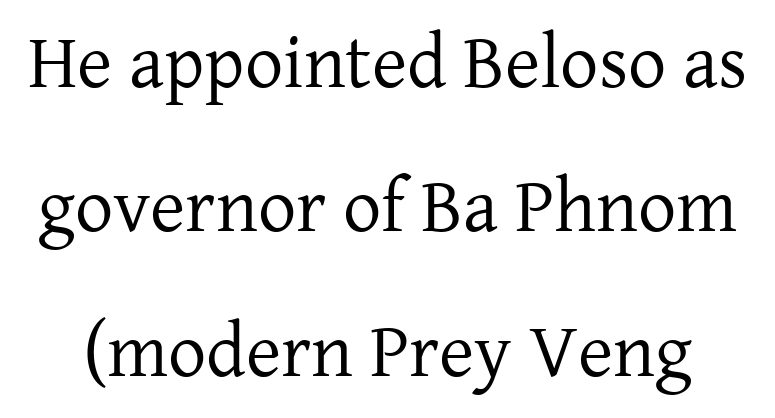
{"serif": "yes", "italic": "no", "bold": "no", "weight": "regular", "width": "normal", "stroke_contrast": "low", "x_height": "medium", "monospaced": "no", "underline": "no", "line_spacing": "loose", "line_spacing_ratio": 1.9, "letter_spacing": "normal", "letter_spacing_em": 0.0, "glyph_px": 76}
